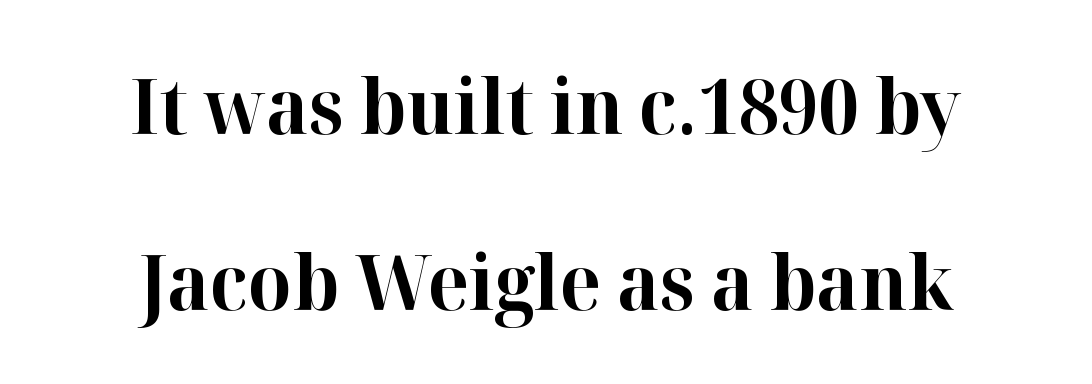
{"serif": "yes", "italic": "no", "bold": "yes", "weight": "bold", "width": "normal", "stroke_contrast": "high", "x_height": "medium", "monospaced": "no", "underline": "no", "align": "center", "line_spacing": "loose", "line_spacing_ratio": 2.28, "letter_spacing": "normal", "letter_spacing_em": 0.0, "glyph_px": 77}
